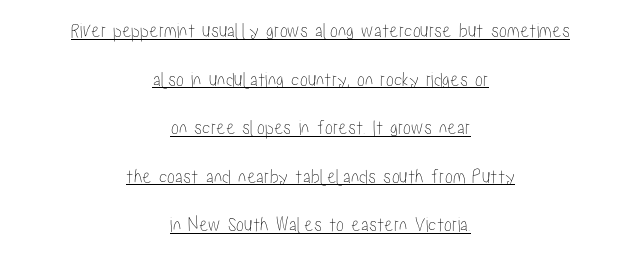
Q: Is the text italic (slanted)? A: No, it is upright.
Q: Is the text underlined? A: Yes.
Q: How is the paragraph aligned? A: Centered.
Q: Is the spacing between letters normal or unusually wide? A: Normal.
Q: Is the spacing between lines tight, normal or loose? A: Loose.
